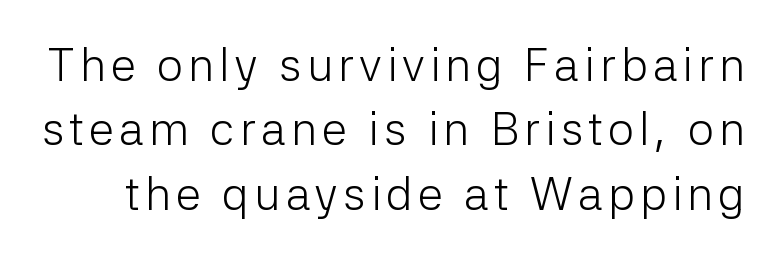
Q: Is the text bold? A: No.
Q: Is the text italic (slanted)? A: No, it is upright.
Q: Is the typeface a serif or a sans-serif typeface? A: Sans-serif.
Q: Is the text underlined? A: No.
Q: Is the spacing between lines tight, normal or loose? A: Normal.
Q: Width (condensed, normal, or wide)? A: Normal.
Q: Stroke contrast? A: Low.
Q: x-height? A: Medium.
Q: Monospaced? A: No.
